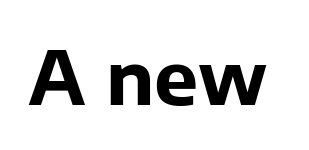
The image shows 74 px bold sans-serif type, upright; set normal letter spacing, not underlined; low stroke contrast and a medium x-height.
